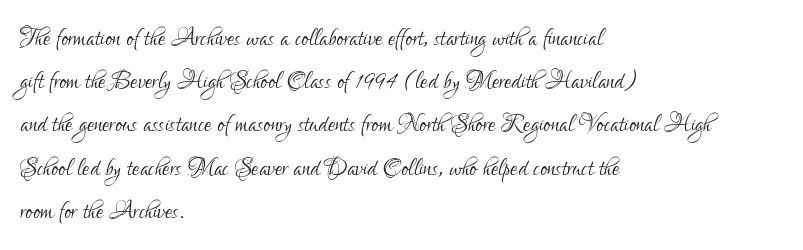
You could not count columns in this text — the font is proportionally spaced. The weight tops out at a normal text grade. Nobody drew a line under any word here. The characters display no serif detailing; their extremities are plain. Regarding leading, the lines here are spaced in the standard way. A typesetter would call this zero additional tracking.
